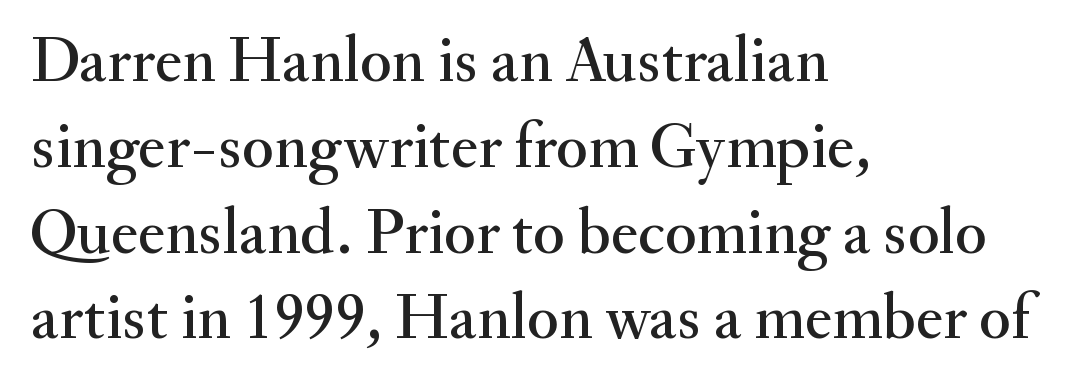
Varying glyph widths throughout — classic text-font behaviour. The lines are quadded left. What stands out about the letter spacing? Nothing — it is the standard amount. A typesetter would label this face a serif.
